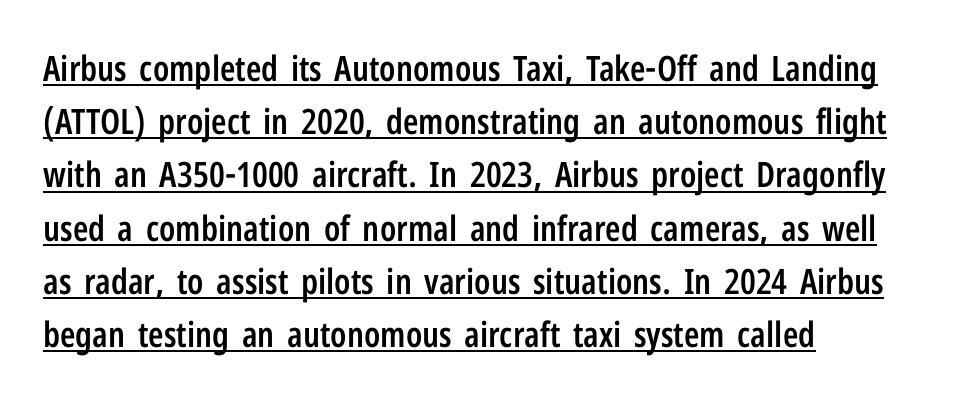
Q: Is the text bold? A: Semi-bold.
Q: Is the text italic (slanted)? A: No, it is upright.
Q: Is the typeface a serif or a sans-serif typeface? A: Sans-serif.
Q: Is the text underlined? A: Yes.
Q: How is the paragraph aligned? A: Left-aligned.
Q: Is the spacing between letters normal or unusually wide? A: Normal.
Q: Is the spacing between lines tight, normal or loose? A: Normal.
Q: Width (condensed, normal, or wide)? A: Condensed.
Q: Stroke contrast? A: Low.
Q: x-height? A: Medium.
Q: Monospaced? A: No.
